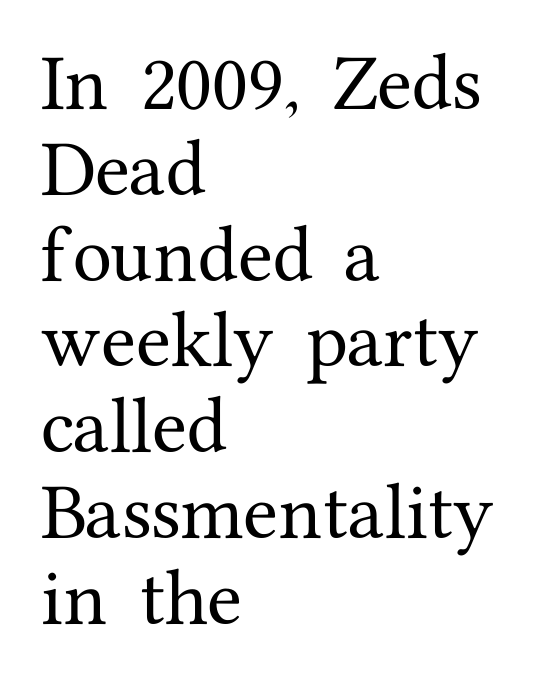
The image shows 64 px serif type, upright; set left-aligned, normal line spacing (1.34x), normal letter spacing, not underlined; medium stroke contrast and a medium x-height.
